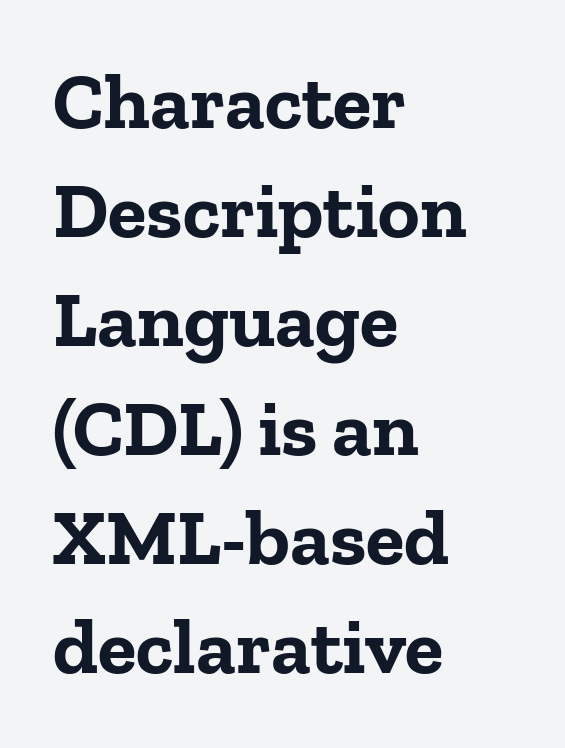
Q: Is the text bold? A: Yes.
Q: Is the text italic (slanted)? A: No, it is upright.
Q: Is the typeface a serif or a sans-serif typeface? A: Serif.
Q: Is the text underlined? A: No.
Q: How is the paragraph aligned? A: Left-aligned.
Q: Is the spacing between letters normal or unusually wide? A: Normal.
Q: Is the spacing between lines tight, normal or loose? A: Normal.
Q: Width (condensed, normal, or wide)? A: Normal.
Q: Stroke contrast? A: Low.
Q: x-height? A: Medium.
Q: Monospaced? A: No.
